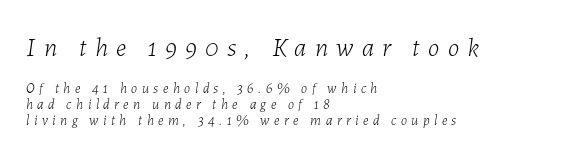
Compared with typical body copy, the letter spacing here is much looser. Reading down the block, your eye returns to a fixed left position each line. Has an underline been added? It has not. The font is comparable to plain body text, perhaps lighter. The upper block of text is set noticeably larger than the block beneath it.
